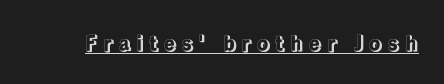
The image shows 21 px text type, upright; set unusually wide letter spacing (+0.24 em), underlined.
